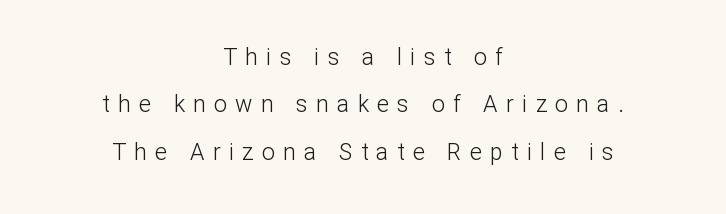
The image shows 23 px text type, upright; set centered, loose line spacing (2.06x), unusually wide letter spacing (+0.36 em), not underlined.
